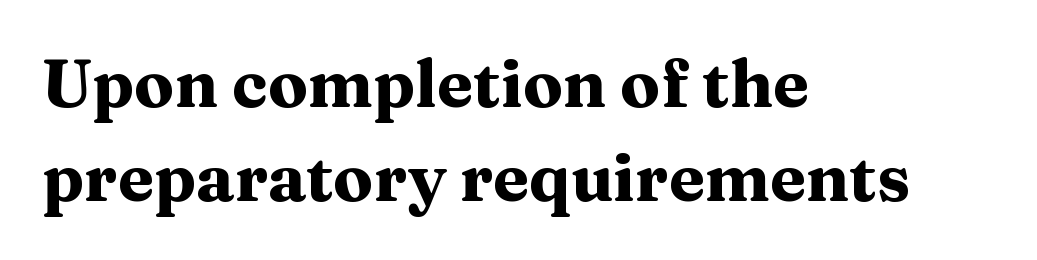
The image shows 66 px heavy, wide serif type, upright; set left-aligned, normal line spacing (1.42x), normal letter spacing, not underlined; medium stroke contrast and a medium x-height.
